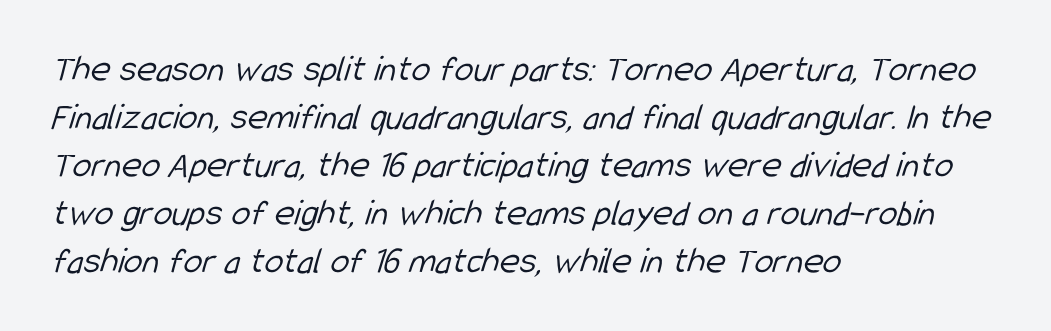
Q: Is the text bold? A: No.
Q: Is the typeface a serif or a sans-serif typeface? A: Sans-serif.
Q: Is the text underlined? A: No.
Q: How is the paragraph aligned? A: Left-aligned.
Q: Is the spacing between letters normal or unusually wide? A: Normal.
Q: Is the spacing between lines tight, normal or loose? A: Normal.
Q: Width (condensed, normal, or wide)? A: Condensed.
Q: Stroke contrast? A: Low.
Q: x-height? A: Medium.
Q: Monospaced? A: No.
